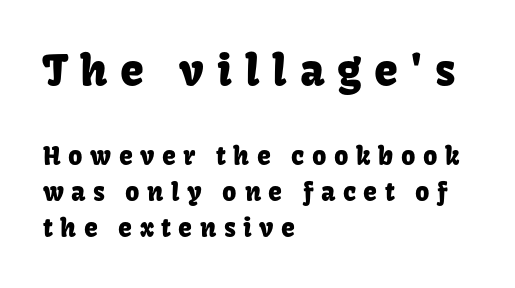
Q: Is the text italic (slanted)? A: No, it is upright.
Q: Is the typeface a serif or a sans-serif typeface? A: Sans-serif.
Q: Is the text underlined? A: No.
Q: How is the paragraph aligned? A: Left-aligned.
Q: Is the spacing between letters normal or unusually wide? A: Unusually wide.
Q: Is the spacing between lines tight, normal or loose? A: Normal.
Q: Which block of text is set in a larger size, the first (top) or the second (bottom)? A: The first (top) one.
Q: Width (condensed, normal, or wide)? A: Normal.
Q: Stroke contrast? A: Low.
Q: x-height? A: Medium.
Q: Monospaced? A: No.
